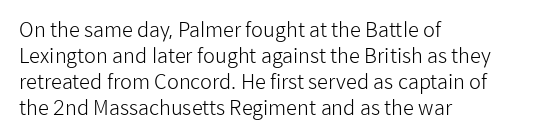
{"italic": "no", "bold": "no", "underline": "no", "align": "left", "line_spacing": "normal", "line_spacing_ratio": 1.3, "letter_spacing": "normal", "letter_spacing_em": 0.0, "glyph_px": 20}
